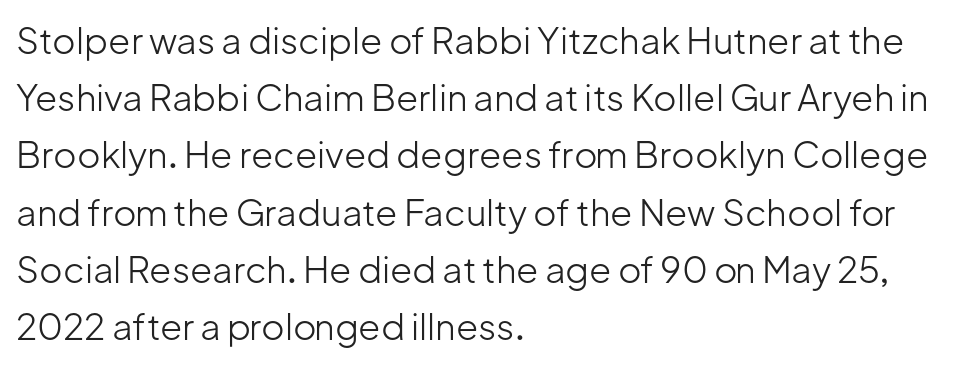
{"serif": "no", "italic": "no", "bold": "no", "weight": "light", "width": "normal", "stroke_contrast": "low", "x_height": "medium", "monospaced": "no", "underline": "no", "align": "left", "line_spacing": "normal", "line_spacing_ratio": 1.59, "letter_spacing": "normal", "letter_spacing_em": 0.0, "glyph_px": 36}
